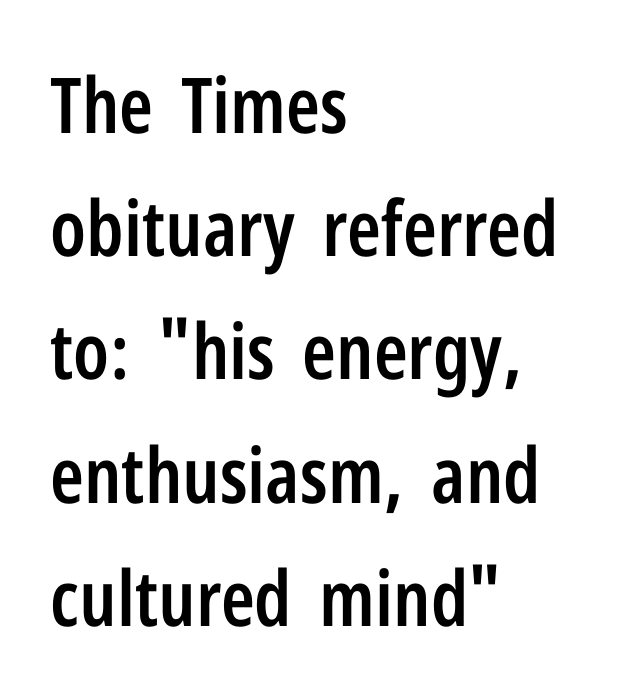
Q: Is the text bold? A: Semi-bold.
Q: Is the text italic (slanted)? A: No, it is upright.
Q: Is the typeface a serif or a sans-serif typeface? A: Sans-serif.
Q: Is the text underlined? A: No.
Q: How is the paragraph aligned? A: Left-aligned.
Q: Is the spacing between letters normal or unusually wide? A: Normal.
Q: Is the spacing between lines tight, normal or loose? A: Normal.
Q: Width (condensed, normal, or wide)? A: Condensed.
Q: Stroke contrast? A: Low.
Q: x-height? A: Medium.
Q: Monospaced? A: No.
